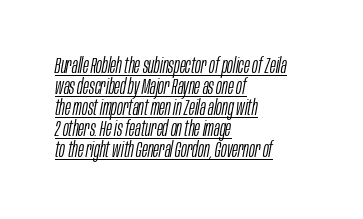
{"italic": "yes", "lean": "right", "slant_degrees": 10, "bold": "no", "underline": "yes", "align": "left", "line_spacing": "tight", "line_spacing_ratio": 0.96, "letter_spacing": "normal", "letter_spacing_em": 0.0, "glyph_px": 22}
